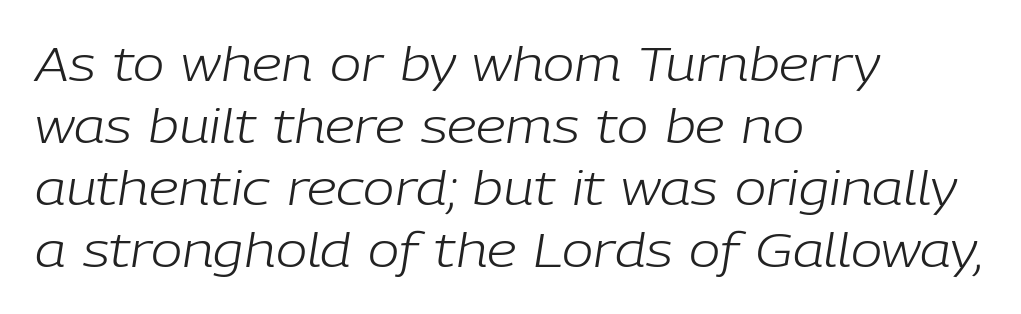
The image shows 47 px light type, italic (leaning right); set left-aligned, normal line spacing (1.32x), normal letter spacing, not underlined; low stroke contrast and a medium x-height.
